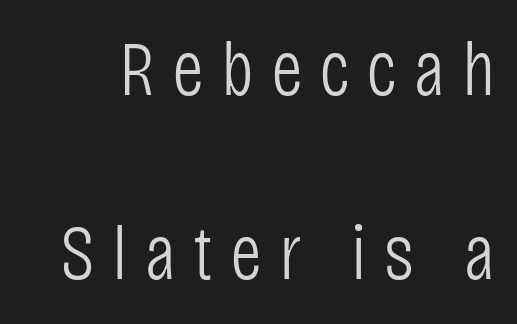
Q: Is the text bold? A: No.
Q: Is the text italic (slanted)? A: No, it is upright.
Q: Is the typeface a serif or a sans-serif typeface? A: Sans-serif.
Q: Is the text underlined? A: No.
Q: Is the spacing between letters normal or unusually wide? A: Unusually wide.
Q: Is the spacing between lines tight, normal or loose? A: Loose.
Q: Width (condensed, normal, or wide)? A: Condensed.
Q: Stroke contrast? A: Low.
Q: x-height? A: Large.
Q: Monospaced? A: No.
